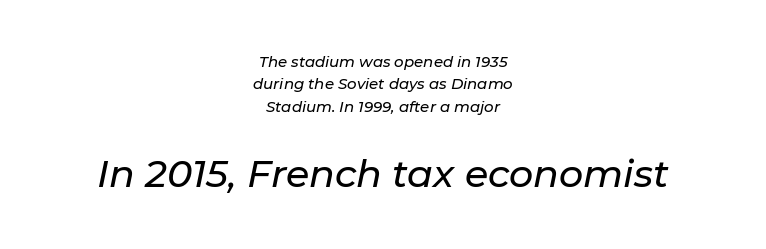
Q: Is the text italic (slanted)? A: Yes, it leans right by about 11 degrees.
Q: Is the text underlined? A: No.
Q: How is the paragraph aligned? A: Centered.
Q: Is the spacing between letters normal or unusually wide? A: Normal.
Q: Is the spacing between lines tight, normal or loose? A: Normal.
Q: Which block of text is set in a larger size, the first (top) or the second (bottom)? A: The second (bottom) one.
Q: Width (condensed, normal, or wide)? A: Normal.
Q: Stroke contrast? A: Low.
Q: x-height? A: Medium.
Q: Monospaced? A: No.
